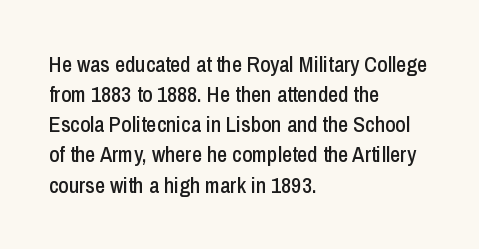
The lettering stays uniformly vertical, giving the passage a roman look. The text block is weighted toward the left margin, trailing off unevenly rightward. A typesetter would call this zero additional tracking. Evenly set lines give the paragraph a standard silhouette.
